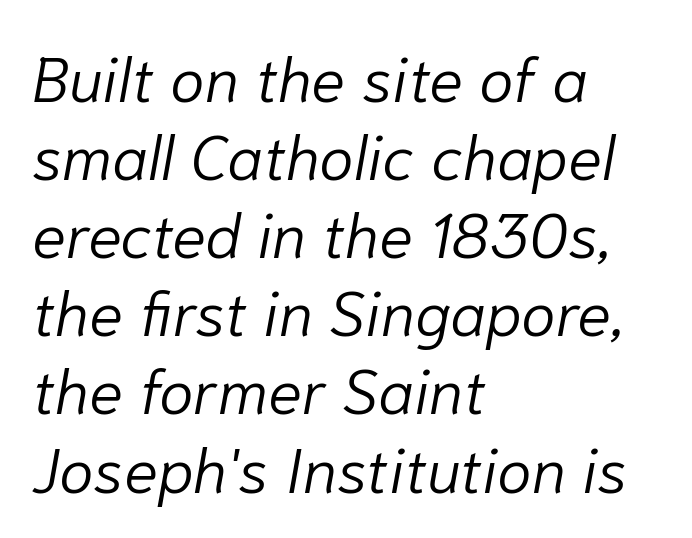
Q: Is the text bold? A: No.
Q: Is the text italic (slanted)? A: Yes, it leans right by about 10 degrees.
Q: Is the text underlined? A: No.
Q: How is the paragraph aligned? A: Left-aligned.
Q: Is the spacing between letters normal or unusually wide? A: Normal.
Q: Width (condensed, normal, or wide)? A: Normal.
Q: Stroke contrast? A: Low.
Q: x-height? A: Medium.
Q: Monospaced? A: No.
